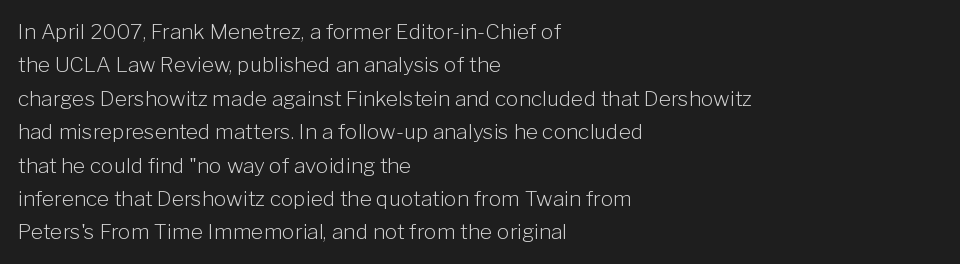
The image shows 21 px text type, upright; set left-aligned, normal line spacing (1.59x), normal letter spacing, not underlined.
